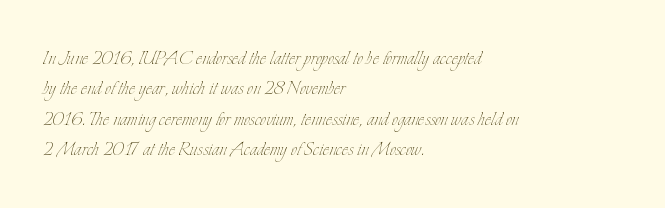
The image shows 24 px text type; set left-aligned, normal line spacing (1.27x), normal letter spacing, not underlined.
